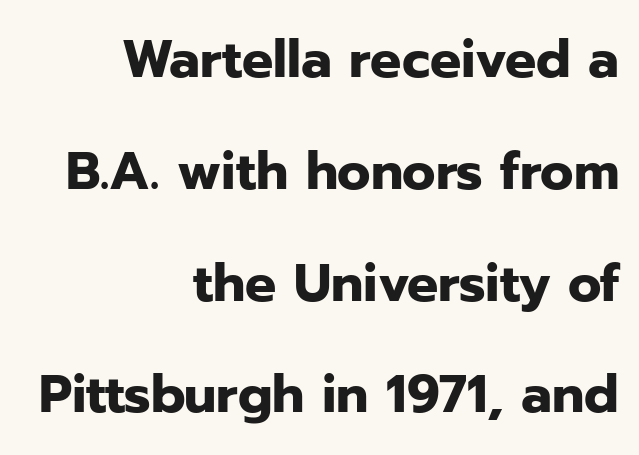
The image shows 52 px heavy sans-serif type, upright; set right-aligned, loose line spacing (2.15x), normal letter spacing, not underlined; low stroke contrast and a medium x-height.
